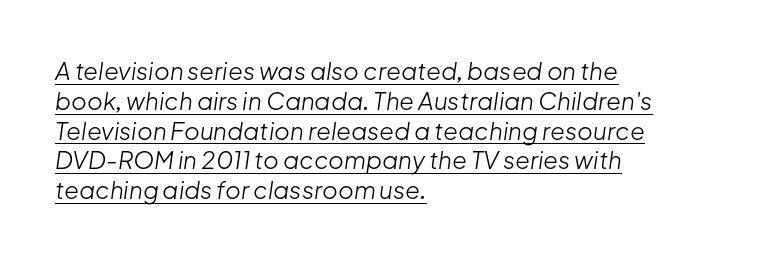
The image shows 24 px text type, italic (leaning right); set left-aligned, line spacing 1.24x, normal letter spacing, underlined.
